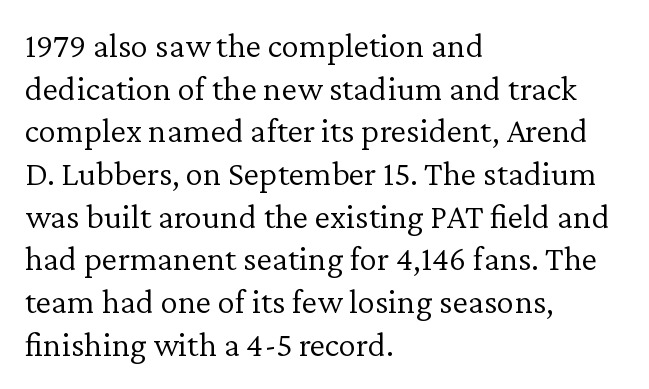
The image shows 35 px light serif type, upright; set left-aligned, line spacing 1.22x, normal letter spacing, not underlined; low stroke contrast and a medium x-height.
